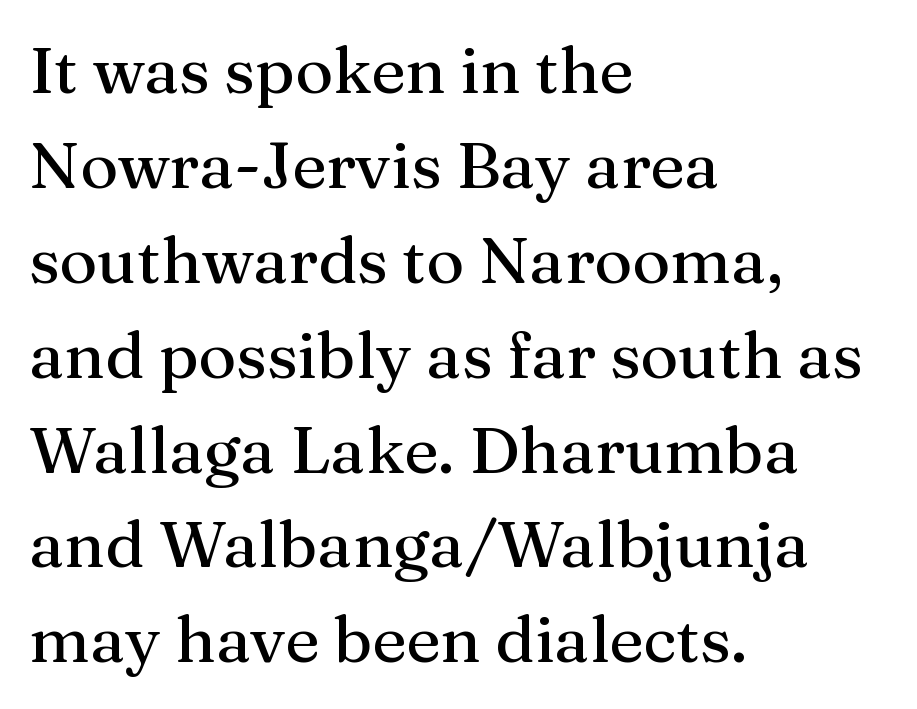
{"serif": "yes", "italic": "no", "width": "normal", "stroke_contrast": "medium", "x_height": "medium", "monospaced": "no", "underline": "no", "align": "left", "line_spacing": "normal", "line_spacing_ratio": 1.46, "letter_spacing": "normal", "letter_spacing_em": 0.0, "glyph_px": 65}
